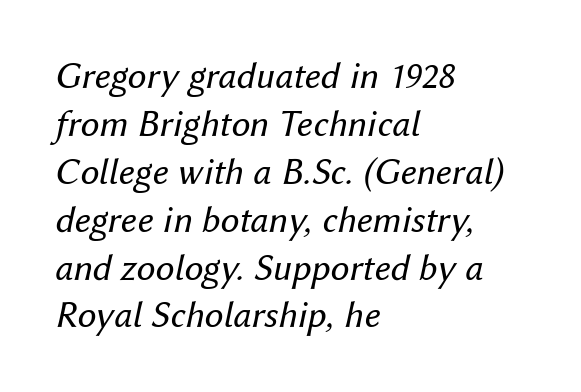
The image shows 38 px regular-weight type, italic (leaning right); set left-aligned, normal line spacing (1.26x), normal letter spacing, not underlined; medium stroke contrast and a medium x-height.
